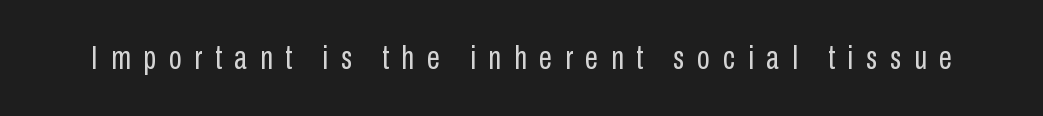
Q: Is the text bold? A: No.
Q: Is the text italic (slanted)? A: No, it is upright.
Q: Is the typeface a serif or a sans-serif typeface? A: Sans-serif.
Q: Is the text underlined? A: No.
Q: Is the spacing between letters normal or unusually wide? A: Unusually wide.
Q: Width (condensed, normal, or wide)? A: Condensed.
Q: Stroke contrast? A: Low.
Q: x-height? A: Medium.
Q: Monospaced? A: No.
